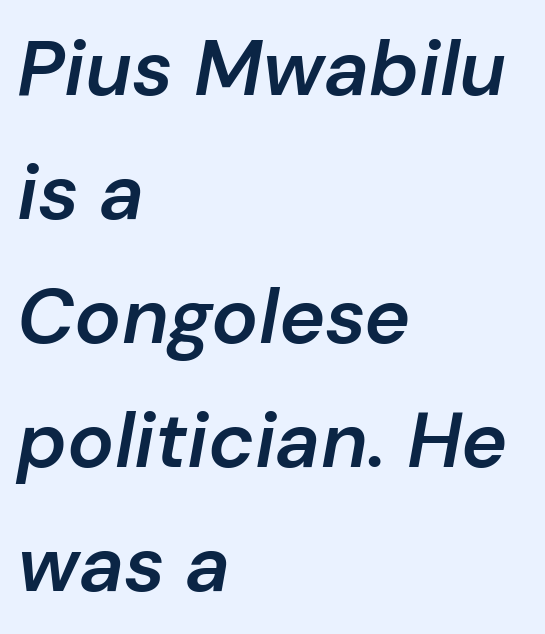
{"italic": "yes", "lean": "right", "slant_degrees": 10, "bold": "semi", "weight": "semibold", "width": "normal", "stroke_contrast": "low", "x_height": "medium", "monospaced": "no", "underline": "no", "align": "left", "line_spacing": "normal", "line_spacing_ratio": 1.59, "letter_spacing": "normal", "letter_spacing_em": 0.0, "glyph_px": 78}
